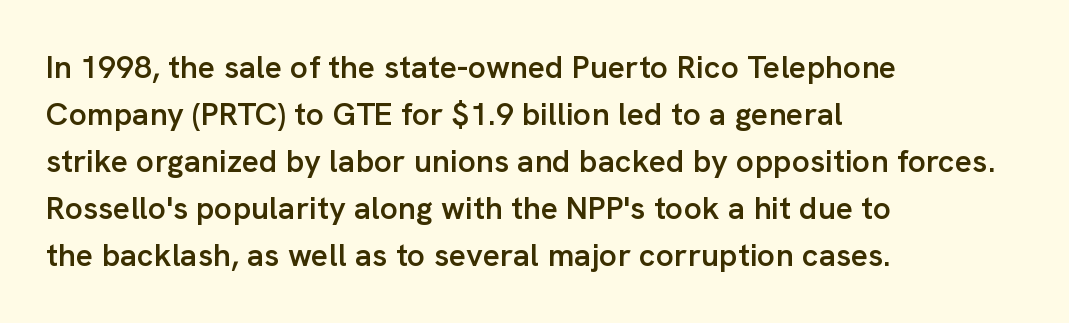
Q: Is the text bold? A: Semi-bold.
Q: Is the text italic (slanted)? A: No, it is upright.
Q: Is the typeface a serif or a sans-serif typeface? A: Sans-serif.
Q: Is the text underlined? A: No.
Q: How is the paragraph aligned? A: Left-aligned.
Q: Is the spacing between letters normal or unusually wide? A: Normal.
Q: Is the spacing between lines tight, normal or loose? A: Normal.
Q: Width (condensed, normal, or wide)? A: Normal.
Q: Stroke contrast? A: Low.
Q: x-height? A: Medium.
Q: Monospaced? A: No.
